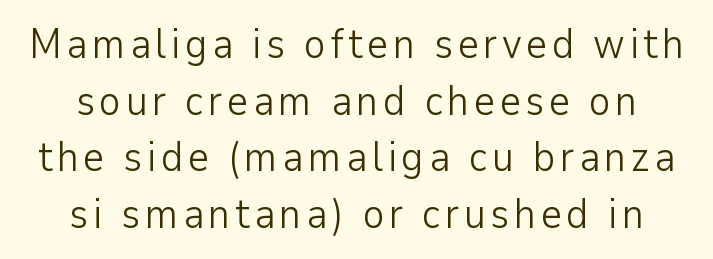
The image shows 41 px light sans-serif type, upright; set centered, normal line spacing (1.38x), not underlined; low stroke contrast and a medium x-height.
